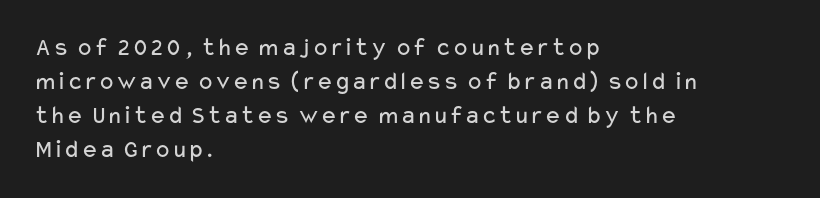
Descenders are the only things crossing below the line. All the whitespace from short lines collects on the right. Characters remain perfectly vertical along every line. The letters sit at their default tracking, neither squeezed nor spread.
